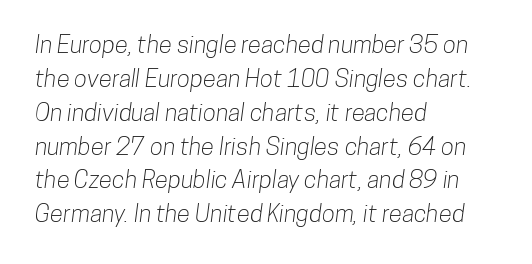
Q: Is the text underlined? A: No.
Q: How is the paragraph aligned? A: Left-aligned.
Q: Is the spacing between letters normal or unusually wide? A: Normal.
Q: Is the spacing between lines tight, normal or loose? A: Normal.
